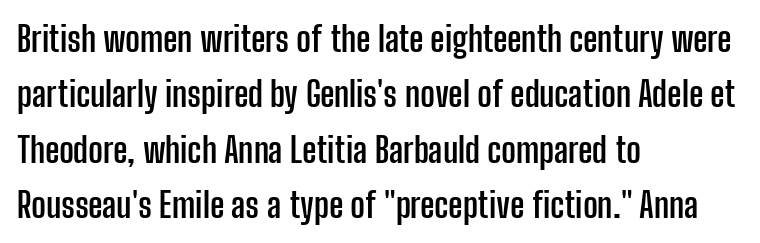
The image shows 35 px semibold, condensed sans-serif type, upright; set left-aligned, normal line spacing (1.58x), normal letter spacing, not underlined; low stroke contrast and a medium x-height.
